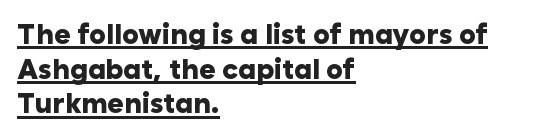
The characters look thick and weighty, a clear bold. You could call the tracking neutral — neither tight nor loose. In designer terms, the underline attribute is active on this setting. Designer's note — italics off, roman on. Short and long lines alike share a common starting point at left.
